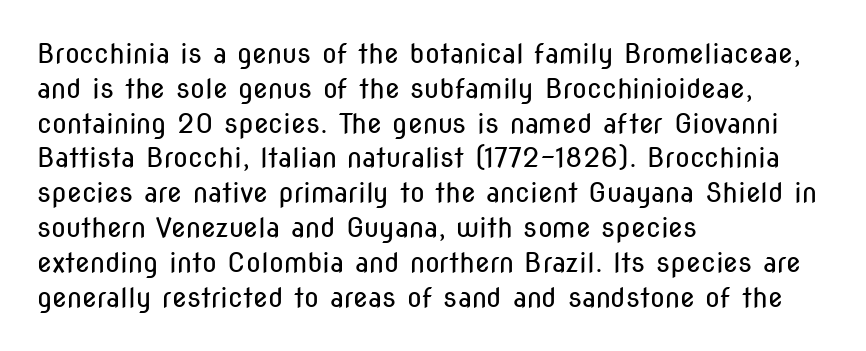
{"italic": "no", "bold": "no", "underline": "no", "align": "left", "line_spacing": "normal", "line_spacing_ratio": 1.29, "letter_spacing": "normal", "letter_spacing_em": 0.0, "glyph_px": 27}
